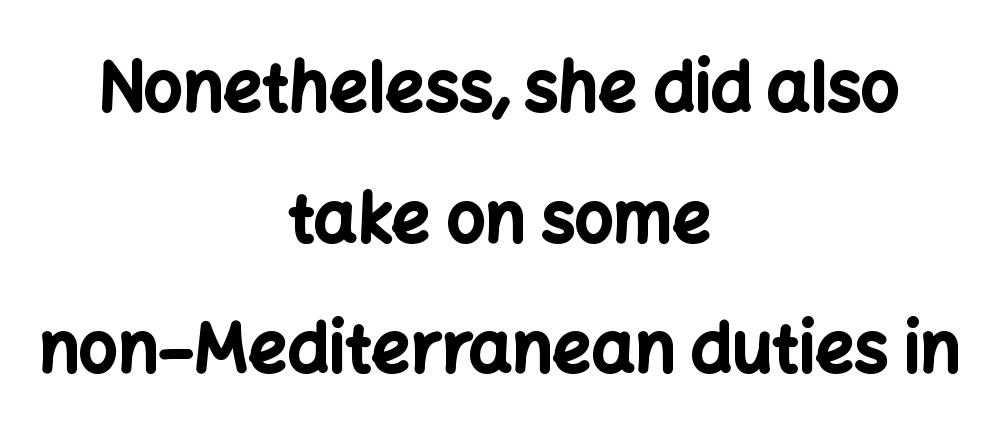
The face used here is proportionally spaced, like ordinary book or web type. Layout note: lines centered. The typesetting leans heavy: a genuine bold. The lettering stays uniformly vertical, giving the passage a roman look.
